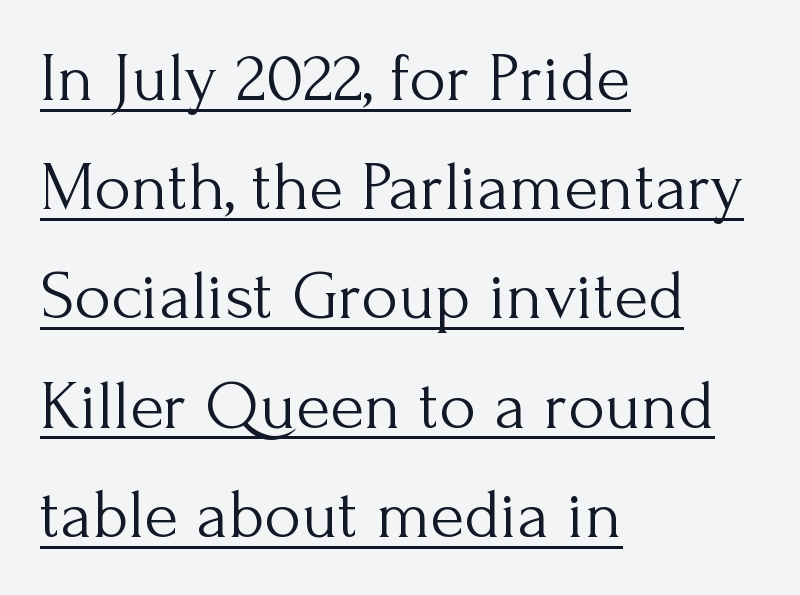
Q: Is the text bold? A: No.
Q: Is the text italic (slanted)? A: No, it is upright.
Q: Is the typeface a serif or a sans-serif typeface? A: Serif.
Q: Is the text underlined? A: Yes.
Q: How is the paragraph aligned? A: Left-aligned.
Q: Is the spacing between letters normal or unusually wide? A: Normal.
Q: Is the spacing between lines tight, normal or loose? A: Normal.
Q: Width (condensed, normal, or wide)? A: Normal.
Q: Stroke contrast? A: Medium.
Q: x-height? A: Small.
Q: Monospaced? A: No.
